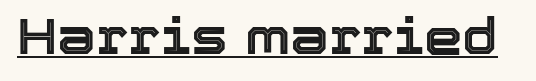
When letters stand straight like this, we call the style roman or upright. There is no visible air inserted between adjacent glyphs. These lines are rendered in a variable-pitch font. Beneath each row of characters lies a ruled line.
